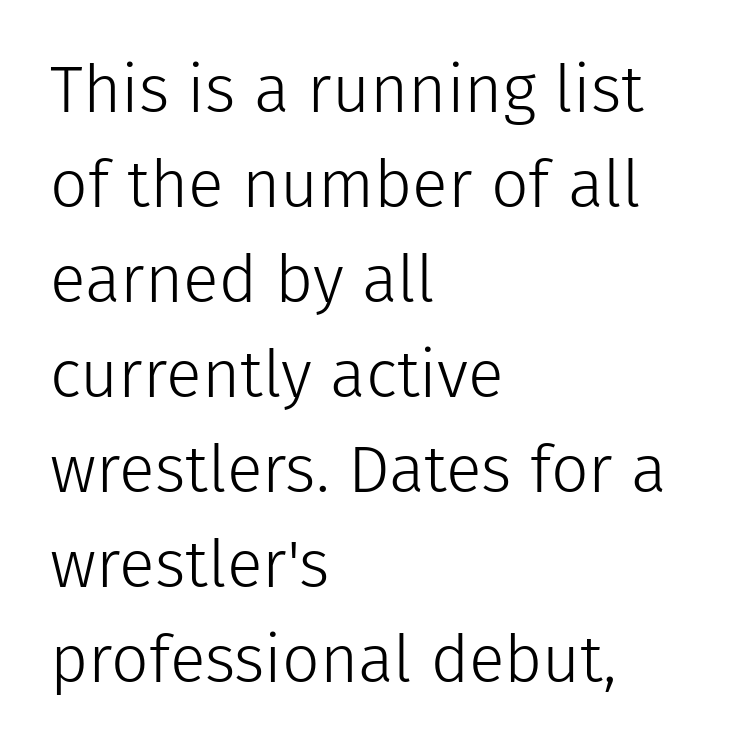
{"serif": "no", "italic": "no", "bold": "no", "weight": "light", "width": "normal", "stroke_contrast": "low", "x_height": "medium", "monospaced": "no", "underline": "no", "align": "left", "line_spacing": "normal", "line_spacing_ratio": 1.44, "letter_spacing": "normal", "letter_spacing_em": 0.0, "glyph_px": 66}
